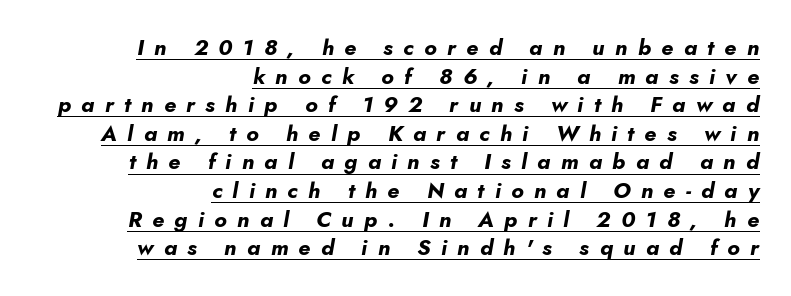
The image shows 22 px bold type, italic (leaning right); set right-aligned, normal line spacing (1.3x), unusually wide letter spacing (+0.47 em), underlined.
